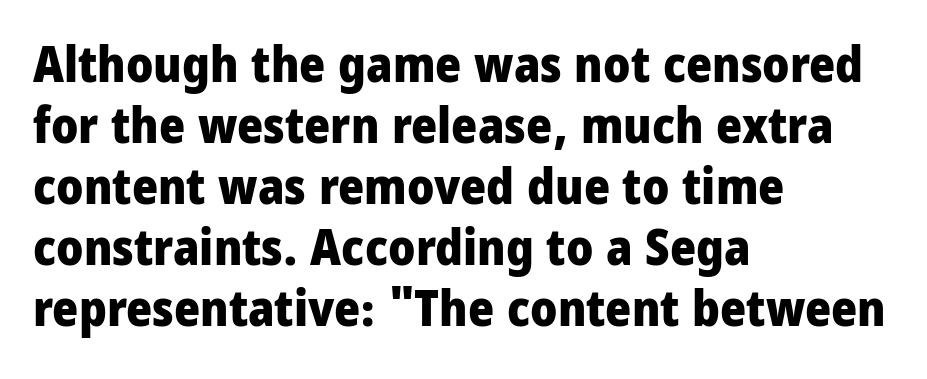
Q: Is the text bold? A: Yes.
Q: Is the text italic (slanted)? A: No, it is upright.
Q: Is the typeface a serif or a sans-serif typeface? A: Sans-serif.
Q: Is the text underlined? A: No.
Q: How is the paragraph aligned? A: Left-aligned.
Q: Is the spacing between letters normal or unusually wide? A: Normal.
Q: Width (condensed, normal, or wide)? A: Condensed.
Q: Stroke contrast? A: Low.
Q: x-height? A: Large.
Q: Monospaced? A: No.
